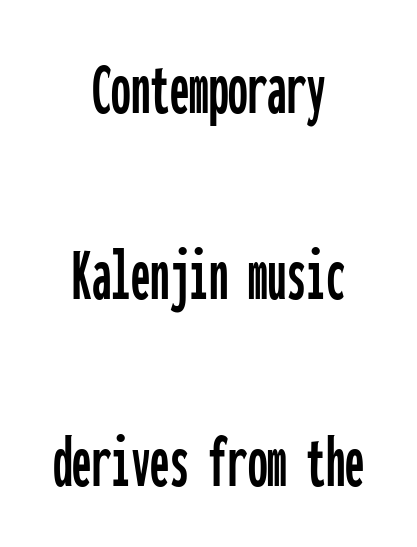
The image shows 78 px condensed sans-serif type, upright, monospaced; set centered, loose line spacing (2.39x), normal letter spacing, not underlined; low stroke contrast and a medium x-height.
